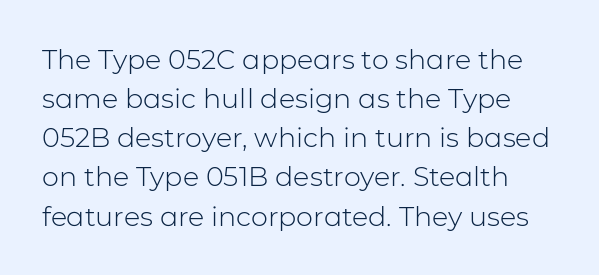
The cut favours lightness, reaching ordinary text weight at its darkest. Posture: straight, roman, zero tilt. The area under the type is left untouched. Regarding leading, the lines here are spaced in the standard way.
